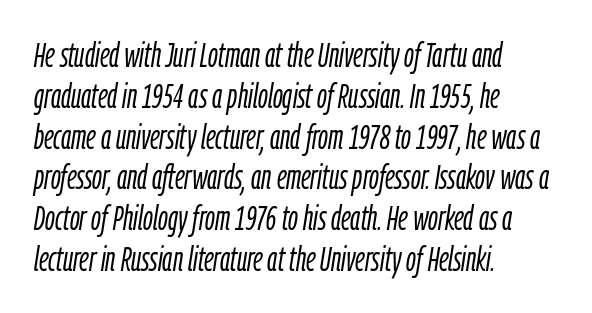
The image shows 34 px light, condensed type, italic (leaning right); set left-aligned, line spacing 1.2x, normal letter spacing, not underlined; low stroke contrast and a medium x-height.
